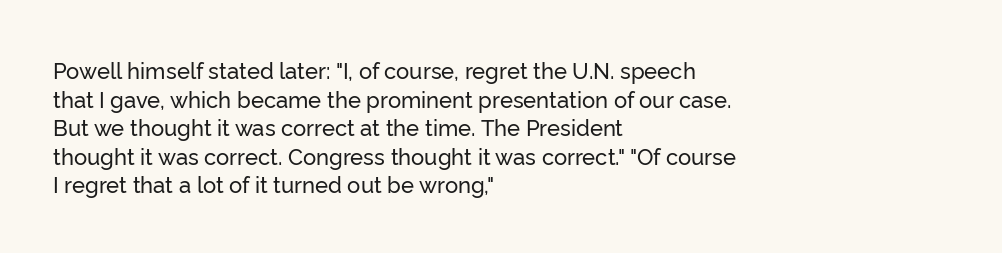
{"italic": "no", "underline": "no", "align": "left", "line_spacing": "normal", "line_spacing_ratio": 1.3, "letter_spacing": "normal", "letter_spacing_em": 0.0, "glyph_px": 22}
